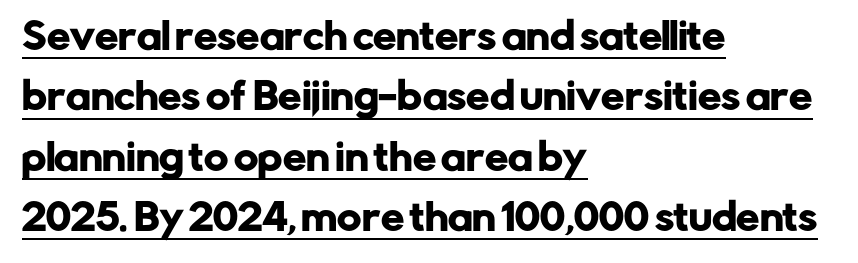
The image shows 37 px sans-serif type, upright; set left-aligned, normal line spacing (1.63x), normal letter spacing, underlined; low stroke contrast and a medium x-height.
